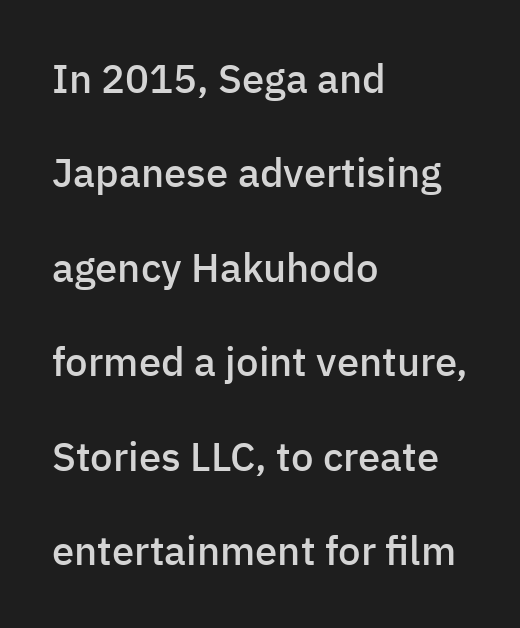
Proportional: the letters do not fall into vertical columns. Examine the stroke ends and you'll find no serifs. The rag falls on the right side of this text block. Plain, unruled lines of type.
